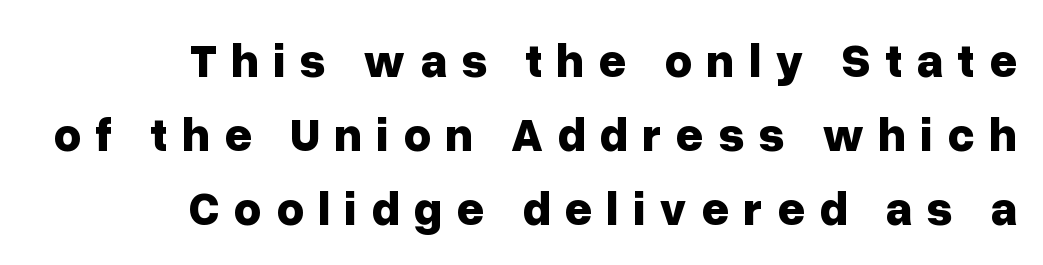
Q: Is the text bold? A: Yes.
Q: Is the text italic (slanted)? A: No, it is upright.
Q: Is the typeface a serif or a sans-serif typeface? A: Sans-serif.
Q: Is the text underlined? A: No.
Q: How is the paragraph aligned? A: Right-aligned.
Q: Is the spacing between letters normal or unusually wide? A: Unusually wide.
Q: Is the spacing between lines tight, normal or loose? A: Normal.
Q: Width (condensed, normal, or wide)? A: Normal.
Q: Stroke contrast? A: Low.
Q: x-height? A: Medium.
Q: Monospaced? A: No.
